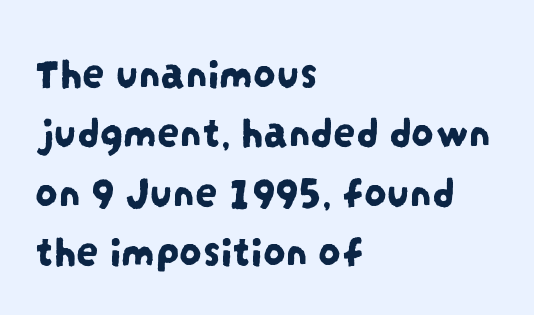
Leading: standard. No word sits above an underline. The typesetter chose a ragged-right arrangement here. This rendering employs a face without finishing strokes, i.e., a sans-serif. Between one letter and the next there's only the usual sliver of space.
